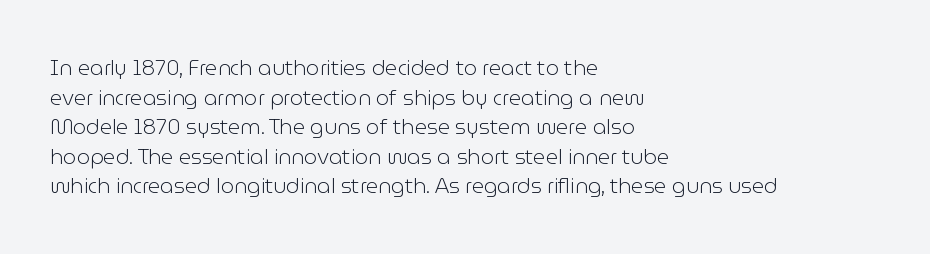
The image shows 21 px text type, upright; set left-aligned, normal line spacing (1.41x), normal letter spacing, not underlined.
